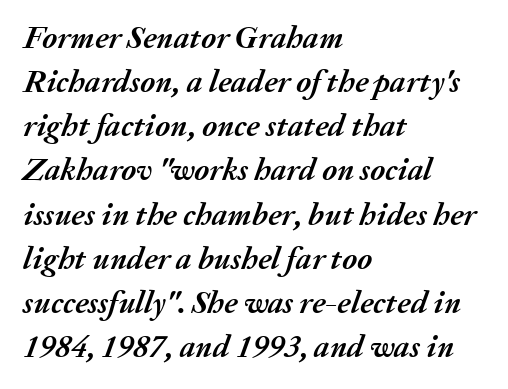
No extra tracking has been applied to these lines. Check under the words: just untouched page. The line-height multiplier appears to be the usual default. The rag falls on the right side of this text block.
